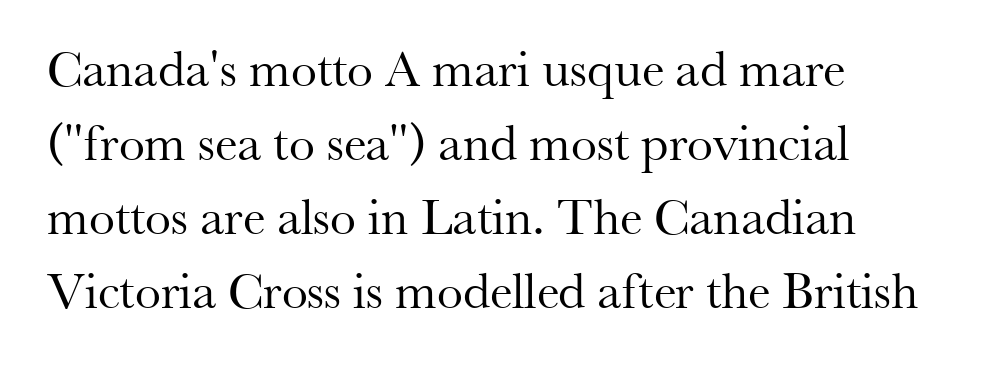
Do the characters align in a grid? No, the font is proportional. Tracking value appears to be zero — textbook default spacing. Vertically, the passage feels balanced, rows spaced as you'd expect. Examine the stroke ends and you'll spot serifs. It's the straight-up-and-down kind of type. Check under the words: just untouched page.
